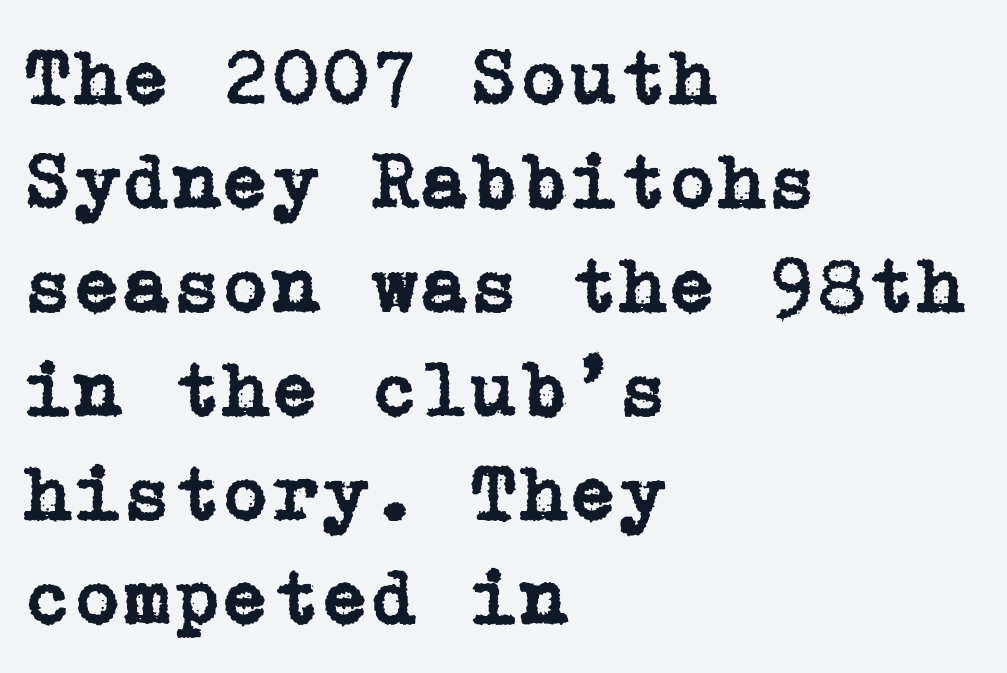
Where is the straight margin? On the left. One glance says typical: line gaps are just what's usual. Here the glyphs are tracked normally, forming tight word shapes. Look at the bottom of the vertical strokes: they flare into serifs here. No italicization has been applied; the sample stays upright.
